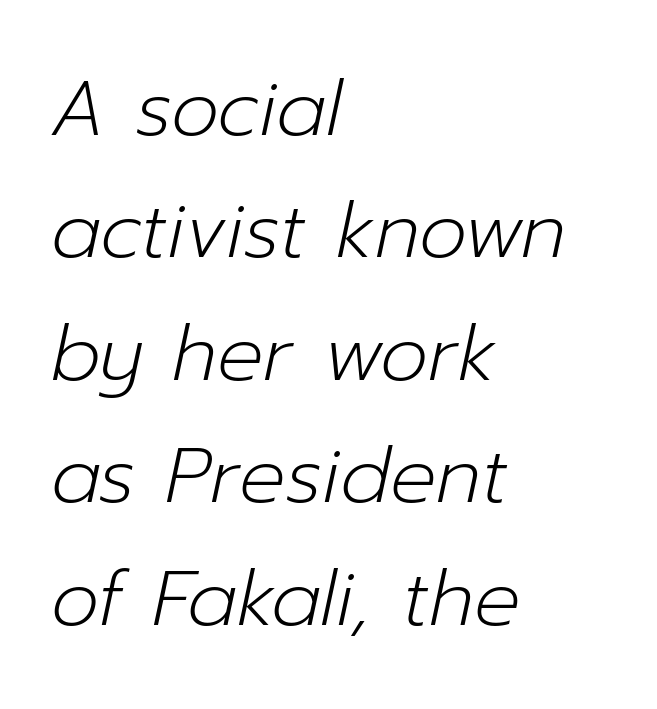
The image shows 77 px light type, italic (leaning right); set left-aligned, normal line spacing (1.59x), normal letter spacing, not underlined; low stroke contrast and a medium x-height.
